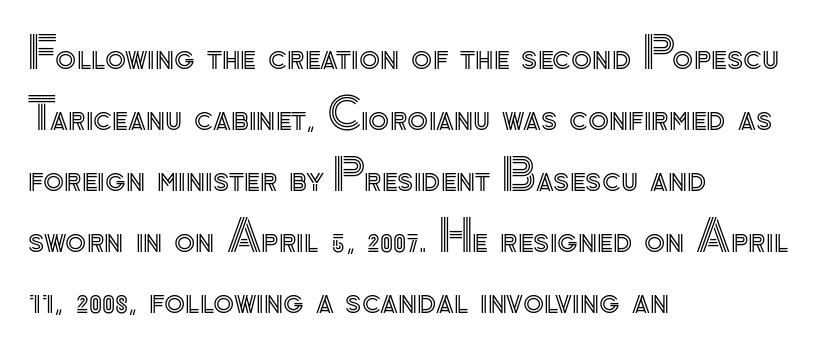
Q: Is the text italic (slanted)? A: No, it is upright.
Q: Is the text underlined? A: No.
Q: How is the paragraph aligned? A: Left-aligned.
Q: Is the spacing between letters normal or unusually wide? A: Normal.
Q: Is the spacing between lines tight, normal or loose? A: Normal.
Q: Width (condensed, normal, or wide)? A: Normal.
Q: x-height? A: Small.
Q: Monospaced? A: No.
